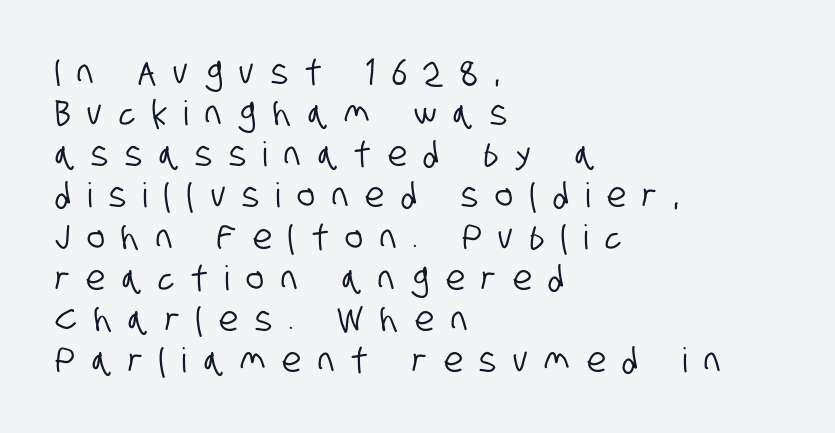
Lines of text with bare space underneath. The line texture is sparse and dotted thanks to wide tracking. Each letter's strokes conclude bluntly, with no projecting serifs. The passage shown is typed in a proportional face where columns would drift. A student would call this left alignment; a typographer would say flush left, rag right.
